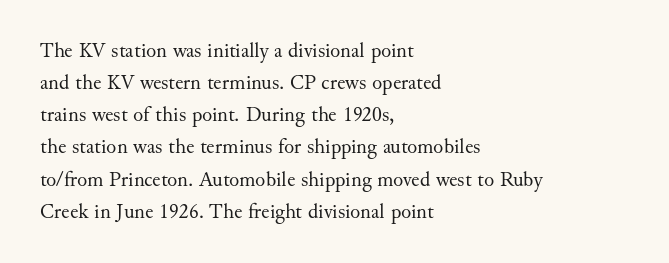
{"italic": "no", "bold": "no", "underline": "no", "align": "left", "line_spacing": "normal", "line_spacing_ratio": 1.53, "letter_spacing": "normal", "letter_spacing_em": 0.0, "glyph_px": 21}
